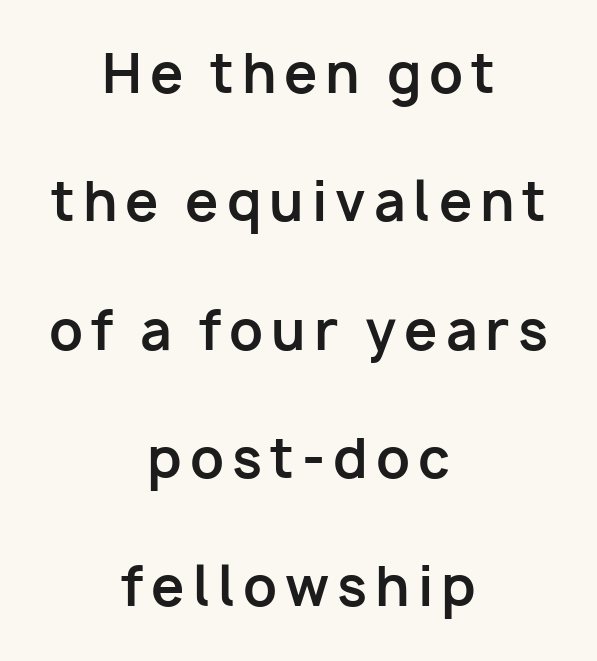
The image shows 53 px bold sans-serif type, upright; set centered, loose line spacing (2.42x), not underlined; low stroke contrast and a medium x-height.
